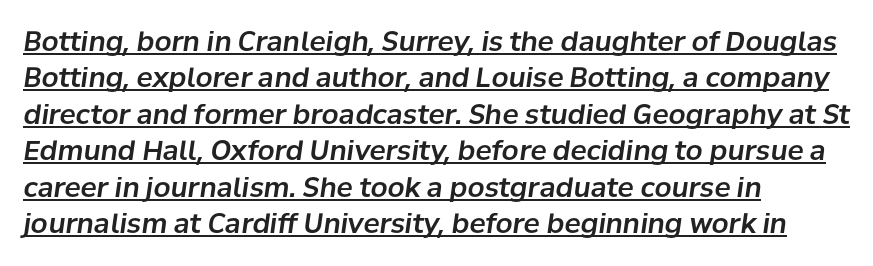
Q: Is the text italic (slanted)? A: Yes, it leans right by about 8 degrees.
Q: Is the text underlined? A: Yes.
Q: How is the paragraph aligned? A: Left-aligned.
Q: Is the spacing between letters normal or unusually wide? A: Normal.
Q: Is the spacing between lines tight, normal or loose? A: Normal.
